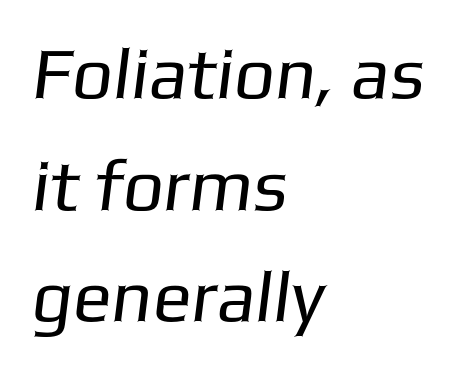
The image shows 72 px regular-weight sans-serif type; set left-aligned, normal line spacing (1.55x), normal letter spacing, not underlined; low stroke contrast and a medium x-height.
